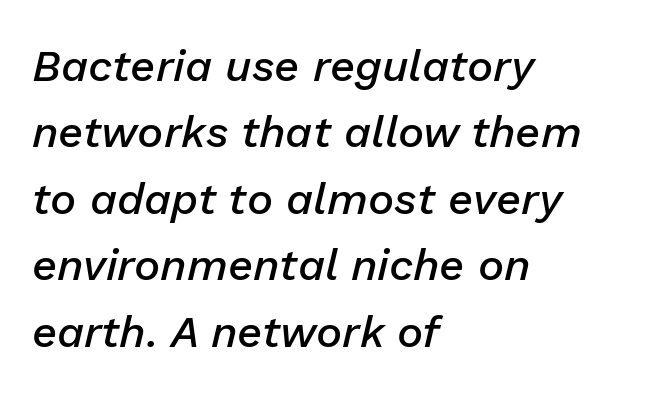
The image shows 44 px semibold type, italic (leaning right); set left-aligned, normal line spacing (1.51x), normal letter spacing, not underlined; low stroke contrast and a medium x-height.
